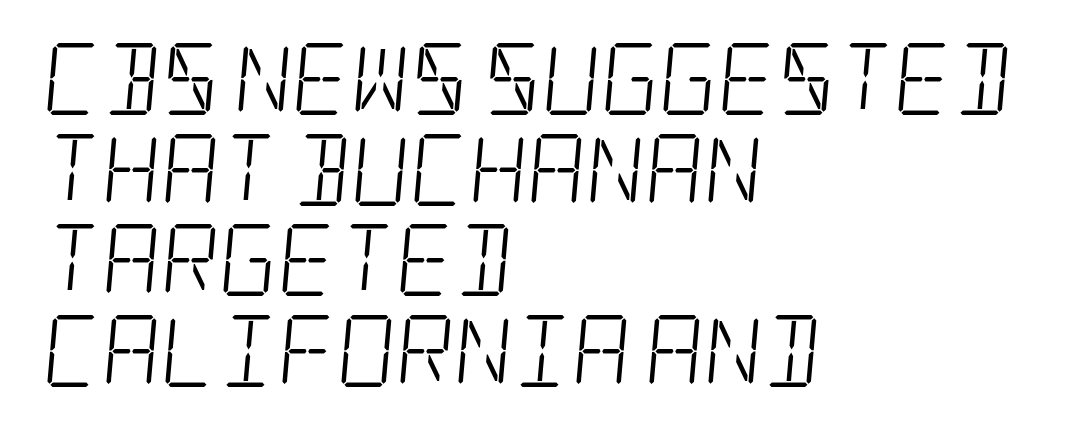
The vertical gap from one line to the next is medium. Little horizontal feet cap the strokes, marking this as serif type. Nobody drew a line under any word here. The strokes are not fattened; the text isn't bold.
